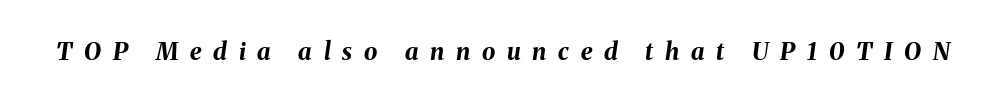
Q: Is the text bold? A: Yes.
Q: Is the text italic (slanted)? A: Yes, it leans right by about 8 degrees.
Q: Is the text underlined? A: No.
Q: Is the spacing between letters normal or unusually wide? A: Unusually wide.
